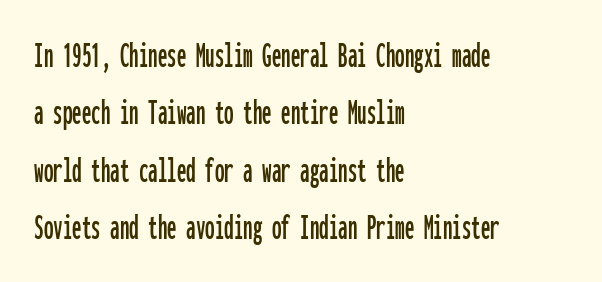
Alignment: flush left. Each new line begins a customary step beneath the previous one. This is roman type, the default non-slanted kind. Every character here occupies the same horizontal width, giving the sample a typewriter-like rhythm. The line texture is even and compact thanks to regular tracking. Plain, unruled lines of type.
